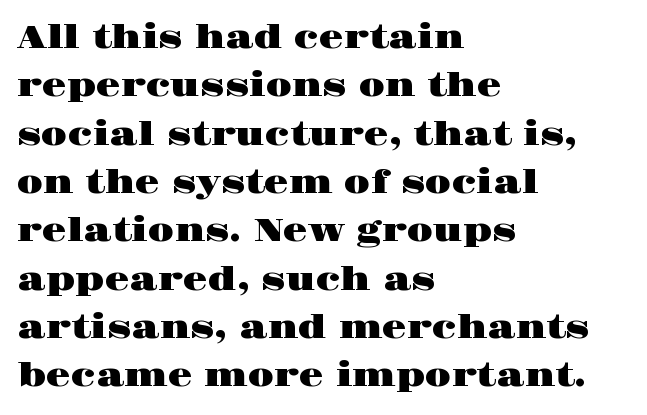
The image shows 32 px wide serif type, upright; set left-aligned, normal line spacing (1.51x), normal letter spacing, not underlined; high stroke contrast and a large x-height.
